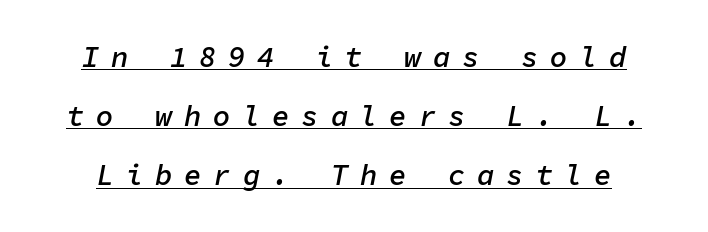
Q: Is the text bold? A: Semi-bold.
Q: Is the text italic (slanted)? A: Yes, it leans right by about 11 degrees.
Q: Is the text underlined? A: Yes.
Q: Is the spacing between letters normal or unusually wide? A: Unusually wide.
Q: Is the spacing between lines tight, normal or loose? A: Loose.
Q: Width (condensed, normal, or wide)? A: Normal.
Q: Stroke contrast? A: Low.
Q: x-height? A: Medium.
Q: Monospaced? A: Yes.
